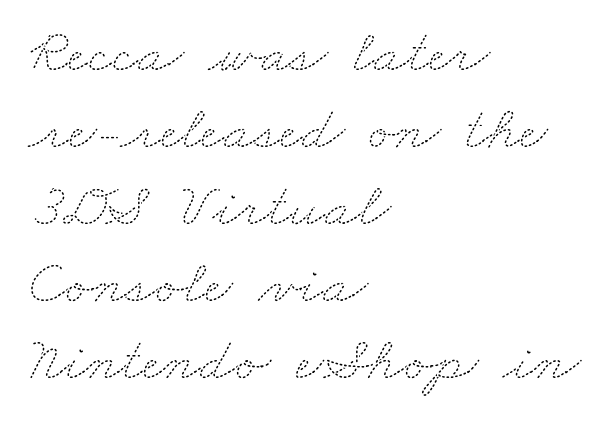
Q: Is the text bold? A: No.
Q: Is the text underlined? A: No.
Q: How is the paragraph aligned? A: Left-aligned.
Q: Is the spacing between letters normal or unusually wide? A: Normal.
Q: Width (condensed, normal, or wide)? A: Wide.
Q: Stroke contrast? A: Medium.
Q: x-height? A: Small.
Q: Monospaced? A: No.
